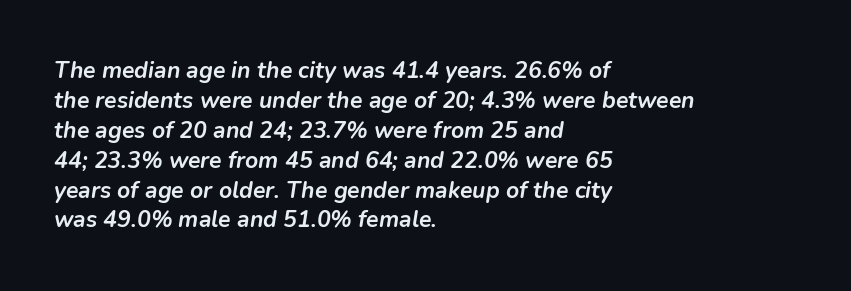
Q: Is the text bold? A: Yes.
Q: Is the text italic (slanted)? A: Yes, it leans right by about 9 degrees.
Q: Is the text underlined? A: No.
Q: How is the paragraph aligned? A: Left-aligned.
Q: Is the spacing between letters normal or unusually wide? A: Normal.
Q: Is the spacing between lines tight, normal or loose? A: Normal.
